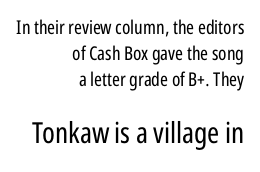
Q: Is the text bold? A: No.
Q: Is the text italic (slanted)? A: No, it is upright.
Q: Is the typeface a serif or a sans-serif typeface? A: Sans-serif.
Q: Is the text underlined? A: No.
Q: How is the paragraph aligned? A: Right-aligned.
Q: Is the spacing between letters normal or unusually wide? A: Normal.
Q: Is the spacing between lines tight, normal or loose? A: Normal.
Q: Which block of text is set in a larger size, the first (top) or the second (bottom)? A: The second (bottom) one.
Q: Width (condensed, normal, or wide)? A: Condensed.
Q: Stroke contrast? A: Low.
Q: x-height? A: Medium.
Q: Monospaced? A: No.
